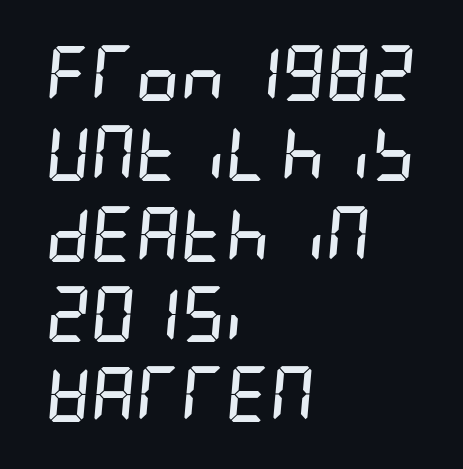
Where is the straight margin? On the left. The space directly below the letters is spotless. Rows of type keep a routine distance in the vertical direction. There is no visible air inserted between adjacent glyphs.
